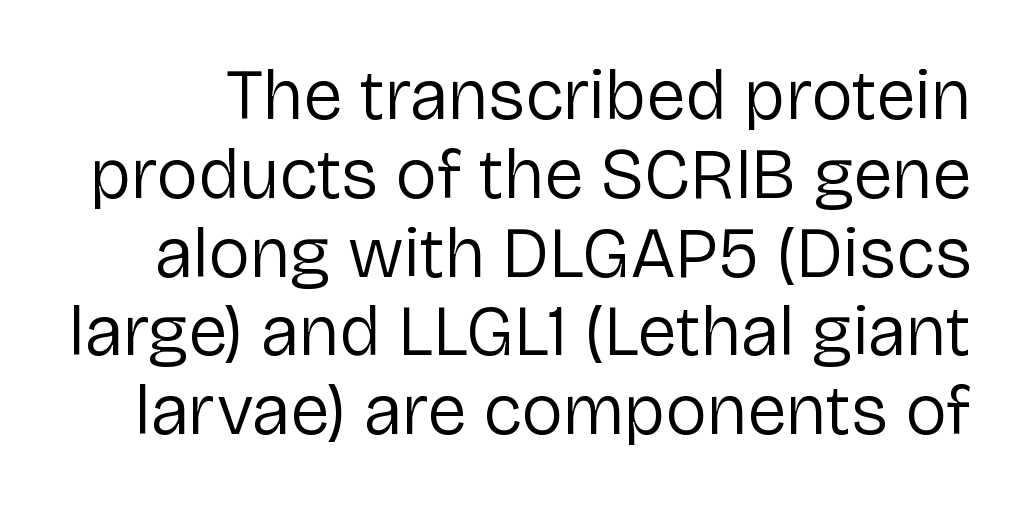
Q: Is the text bold? A: No.
Q: Is the text italic (slanted)? A: No, it is upright.
Q: Is the typeface a serif or a sans-serif typeface? A: Sans-serif.
Q: Is the text underlined? A: No.
Q: Is the spacing between letters normal or unusually wide? A: Normal.
Q: Is the spacing between lines tight, normal or loose? A: Tight.
Q: Width (condensed, normal, or wide)? A: Normal.
Q: Stroke contrast? A: Low.
Q: x-height? A: Medium.
Q: Monospaced? A: No.
